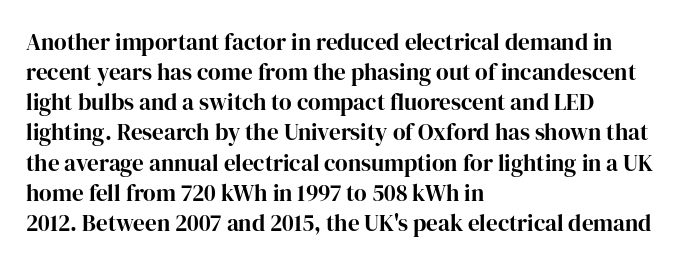
Q: Is the text bold? A: Yes.
Q: Is the text italic (slanted)? A: No, it is upright.
Q: Is the text underlined? A: No.
Q: How is the paragraph aligned? A: Left-aligned.
Q: Is the spacing between letters normal or unusually wide? A: Normal.
Q: Is the spacing between lines tight, normal or loose? A: Normal.
